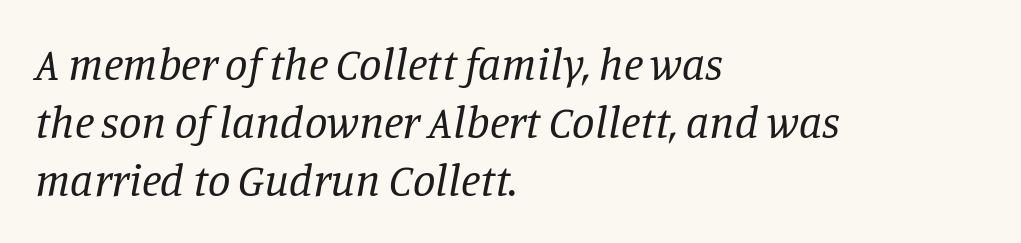
{"serif": "yes", "italic": "yes", "lean": "right", "slant_degrees": 11, "bold": "no", "weight": "regular", "width": "normal", "stroke_contrast": "low", "x_height": "large", "monospaced": "no", "underline": "no", "align": "left", "line_spacing": "normal", "line_spacing_ratio": 1.29, "letter_spacing": "normal", "letter_spacing_em": 0.0, "glyph_px": 45}
